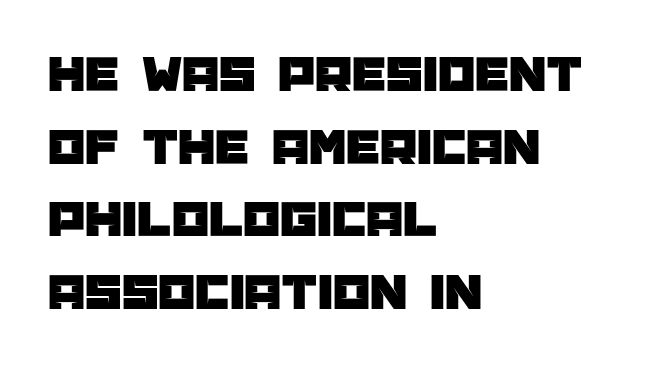
{"serif": "no", "italic": "no", "width": "normal", "stroke_contrast": "low", "x_height": "large", "monospaced": "no", "underline": "no", "align": "left", "line_spacing": "normal", "line_spacing_ratio": 1.37, "letter_spacing": "normal", "letter_spacing_em": 0.0, "glyph_px": 53}
